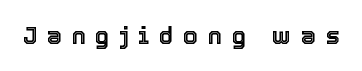
{"italic": "no", "underline": "no", "letter_spacing": "wide", "letter_spacing_em": 0.4, "glyph_px": 24}
